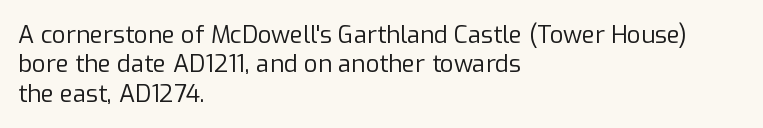
{"italic": "no", "bold": "no", "underline": "no", "align": "left", "line_spacing_ratio": 1.22, "letter_spacing": "normal", "letter_spacing_em": 0.0, "glyph_px": 24}
